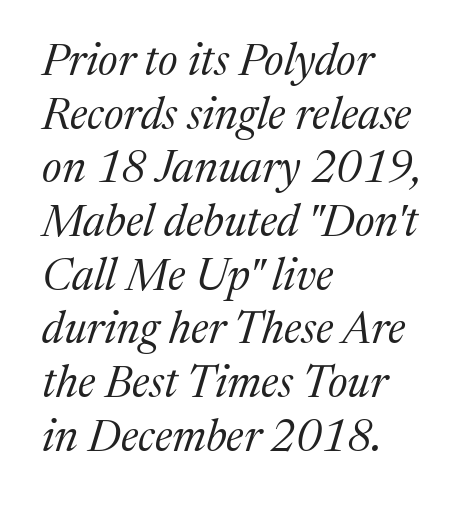
{"serif": "yes", "italic": "yes", "lean": "right", "slant_degrees": 17, "bold": "no", "weight": "regular", "width": "normal", "stroke_contrast": "medium", "x_height": "medium", "monospaced": "no", "underline": "no", "align": "left", "line_spacing_ratio": 1.22, "letter_spacing": "normal", "letter_spacing_em": 0.0, "glyph_px": 44}
